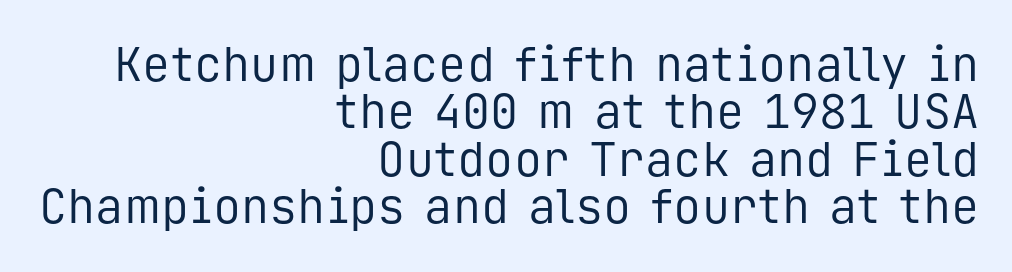
Reading down the block, your eye finds every line finishing at a fixed right position. Is the stroke heavy? The answer is a plain regular-or-lighter. Are there feet on the stems? There aren't — it's a sans. The vertical gap from one line to the next is small.
